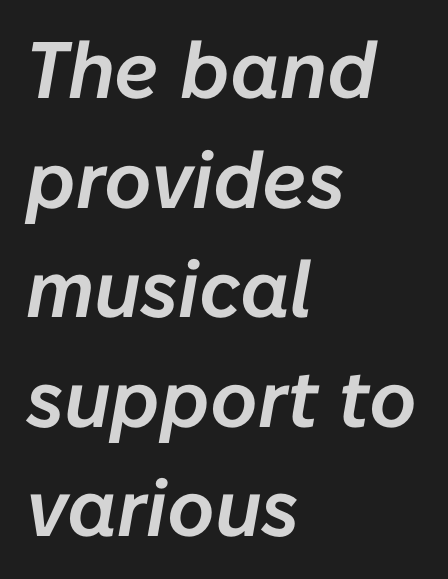
The area under the type is left untouched. Honestly, the row spacing looks completely unremarkable. The passage shown is typed in a proportional face where columns would drift. Observe the lean: these are italic letterforms. Nothing unusual about the tracking: characters are spaced as the font intends. Line beginnings align vertically; line endings do not.
